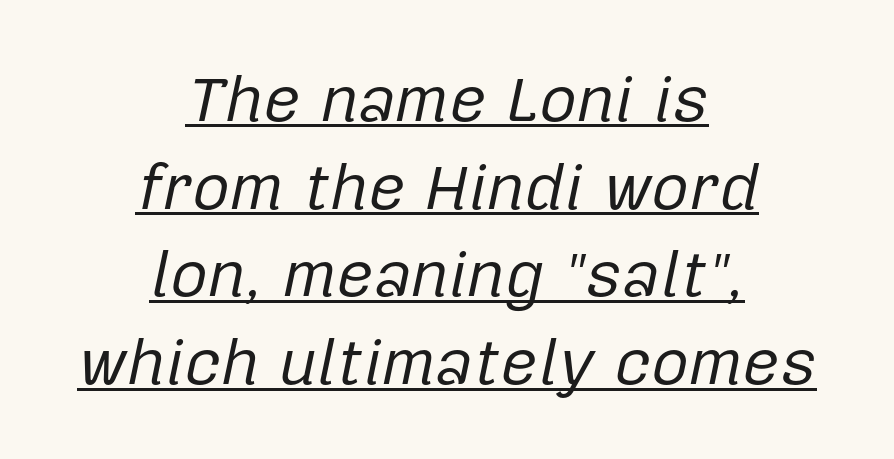
Q: Is the text bold? A: No.
Q: Is the text italic (slanted)? A: Yes, it leans right by about 12 degrees.
Q: Is the text underlined? A: Yes.
Q: How is the paragraph aligned? A: Centered.
Q: Is the spacing between letters normal or unusually wide? A: Normal.
Q: Is the spacing between lines tight, normal or loose? A: Normal.
Q: Width (condensed, normal, or wide)? A: Normal.
Q: Stroke contrast? A: Low.
Q: x-height? A: Medium.
Q: Monospaced? A: No.
